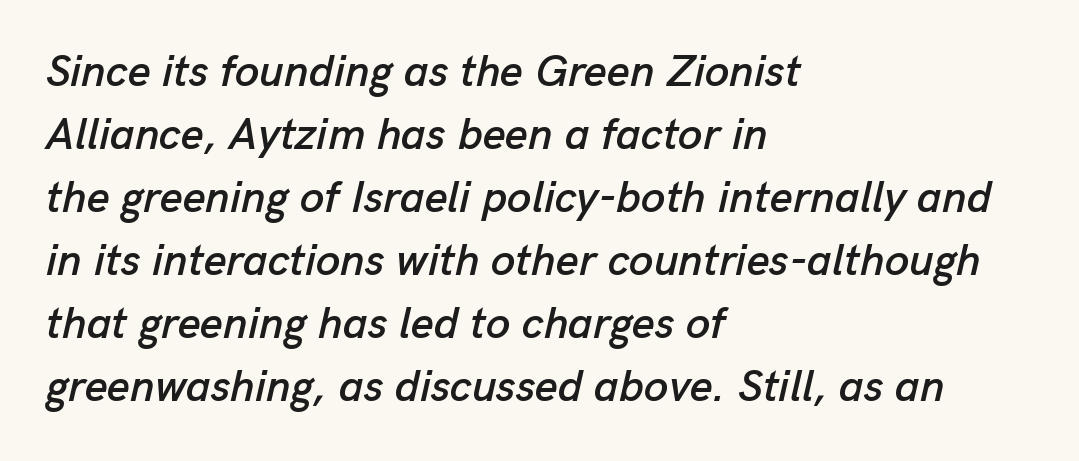
Reading down the column, the eye jumps a familiar distance to each next line. This rendering uses left alignment, leaving the right contour irregular. Think of a printed novel: that variable character pitch is what you see here. The passage shown leans; its letterforms are oblique. Has an underline been added? It has not.
